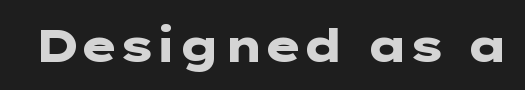
{"serif": "no", "italic": "no", "bold": "yes", "weight": "heavy", "width": "wide", "stroke_contrast": "low", "x_height": "medium", "underline": "no", "letter_spacing": "normal", "letter_spacing_em": 0.0, "glyph_px": 46}
